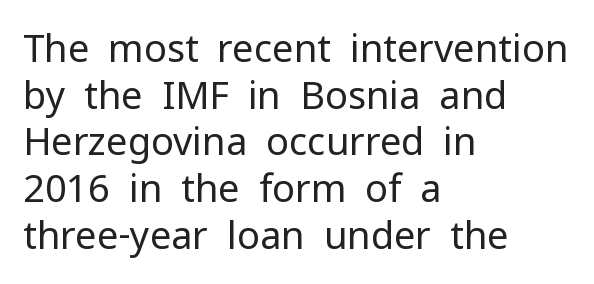
Q: Is the text bold? A: No.
Q: Is the text italic (slanted)? A: No, it is upright.
Q: Is the typeface a serif or a sans-serif typeface? A: Sans-serif.
Q: Is the text underlined? A: No.
Q: How is the paragraph aligned? A: Left-aligned.
Q: Is the spacing between letters normal or unusually wide? A: Normal.
Q: Width (condensed, normal, or wide)? A: Normal.
Q: Stroke contrast? A: Low.
Q: x-height? A: Medium.
Q: Monospaced? A: No.
